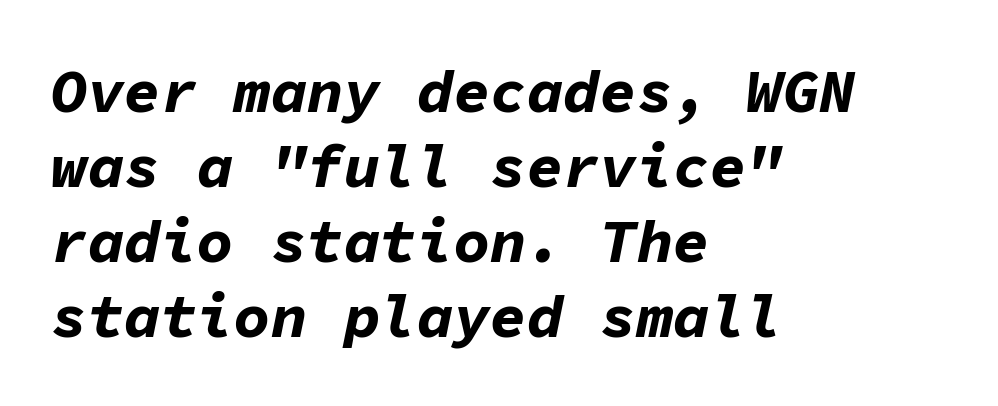
{"italic": "yes", "lean": "right", "slant_degrees": 11, "bold": "yes", "weight": "bold", "width": "normal", "stroke_contrast": "low", "x_height": "medium", "monospaced": "yes", "underline": "no", "align": "left", "line_spacing_ratio": 1.23, "letter_spacing": "normal", "letter_spacing_em": 0.0, "glyph_px": 61}
